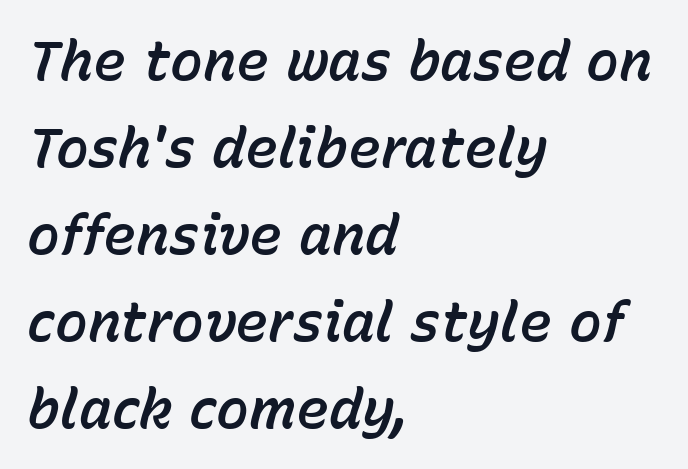
{"italic": "yes", "lean": "right", "slant_degrees": 15, "width": "normal", "stroke_contrast": "low", "x_height": "medium", "monospaced": "no", "underline": "no", "align": "left", "line_spacing": "normal", "line_spacing_ratio": 1.58, "letter_spacing": "normal", "letter_spacing_em": 0.0, "glyph_px": 55}
